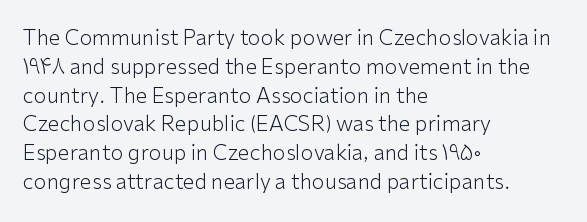
Each new line begins a customary step beneath the previous one. Stems here are at most as thick as an everyday book face. Words appear dense and cohesive because spacing is normal. Descenders hang freely into open space. The axis of the letterforms is exactly vertical.
